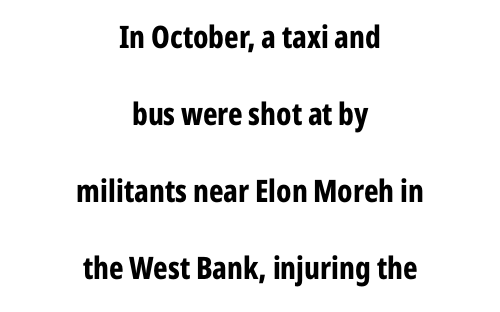
Q: Is the text bold? A: Yes.
Q: Is the text italic (slanted)? A: No, it is upright.
Q: Is the typeface a serif or a sans-serif typeface? A: Sans-serif.
Q: Is the text underlined? A: No.
Q: How is the paragraph aligned? A: Centered.
Q: Is the spacing between letters normal or unusually wide? A: Normal.
Q: Is the spacing between lines tight, normal or loose? A: Loose.
Q: Width (condensed, normal, or wide)? A: Condensed.
Q: Stroke contrast? A: Low.
Q: x-height? A: Medium.
Q: Monospaced? A: No.
